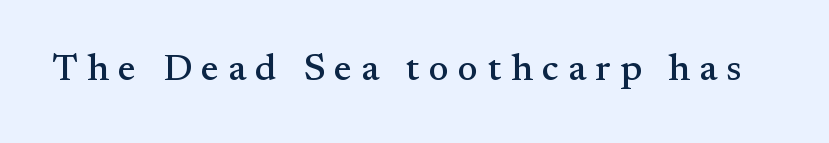
{"serif": "yes", "italic": "no", "width": "normal", "stroke_contrast": "medium", "x_height": "small", "monospaced": "no", "underline": "no", "letter_spacing": "wide", "letter_spacing_em": 0.24, "glyph_px": 38}
